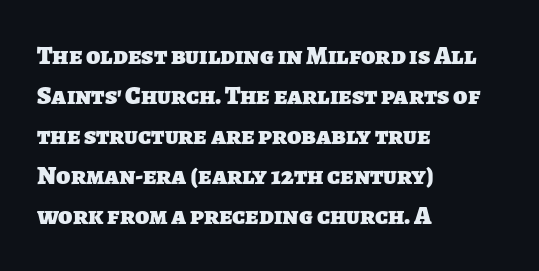
Q: Is the text bold? A: Yes.
Q: Is the text underlined? A: No.
Q: How is the paragraph aligned? A: Left-aligned.
Q: Is the spacing between letters normal or unusually wide? A: Normal.
Q: Is the spacing between lines tight, normal or loose? A: Normal.
